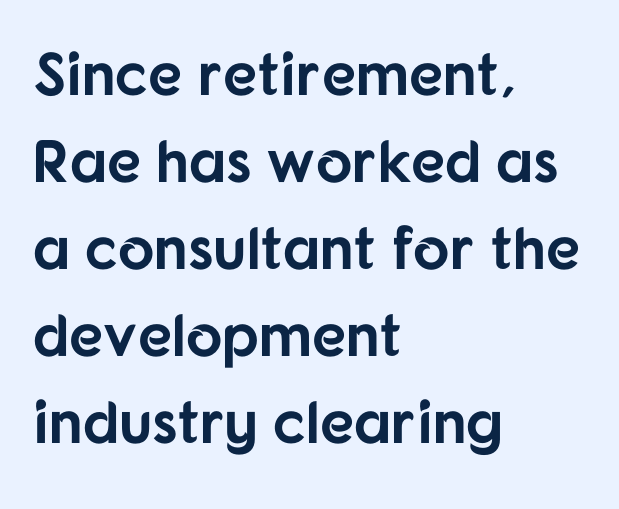
{"serif": "no", "italic": "no", "bold": "yes", "weight": "bold", "width": "normal", "stroke_contrast": "low", "x_height": "medium", "monospaced": "no", "underline": "no", "align": "left", "line_spacing": "normal", "line_spacing_ratio": 1.45, "letter_spacing": "normal", "letter_spacing_em": 0.0, "glyph_px": 60}
